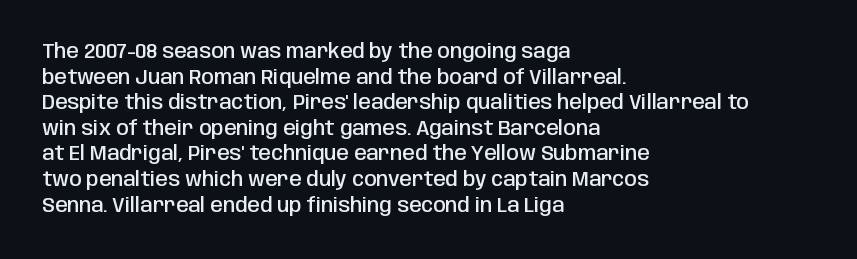
Caption: multi-line text, flush left, ragged right. This sample keeps an unexceptional amount of space between lines. Glance below the letters and you will spot only blank space. How are the letters spaced? Ordinarily, with no added tracking. The letters stand straight up with perfectly vertical stems.
